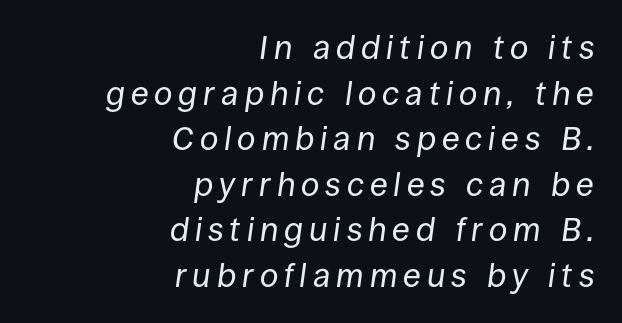
Q: Is the text bold? A: No.
Q: Is the text italic (slanted)? A: Yes, it leans right by about 8 degrees.
Q: Is the text underlined? A: No.
Q: How is the paragraph aligned? A: Right-aligned.
Q: Is the spacing between lines tight, normal or loose? A: Normal.
Q: Width (condensed, normal, or wide)? A: Normal.
Q: Stroke contrast? A: Low.
Q: x-height? A: Large.
Q: Monospaced? A: No.
